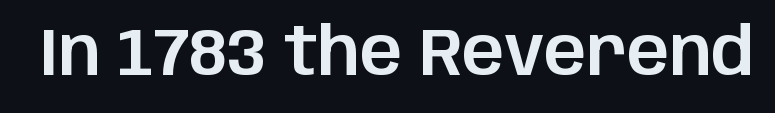
The image shows 67 px sans-serif type, upright; set normal letter spacing, not underlined; low stroke contrast and a large x-height.
